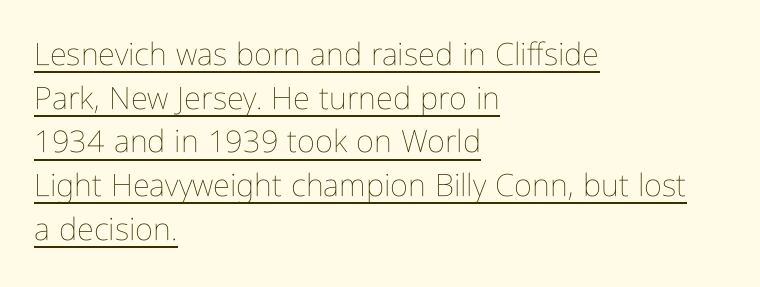
The image shows 31 px thin, condensed type, upright; set left-aligned, normal line spacing (1.41x), normal letter spacing, underlined; low stroke contrast and a medium x-height.
